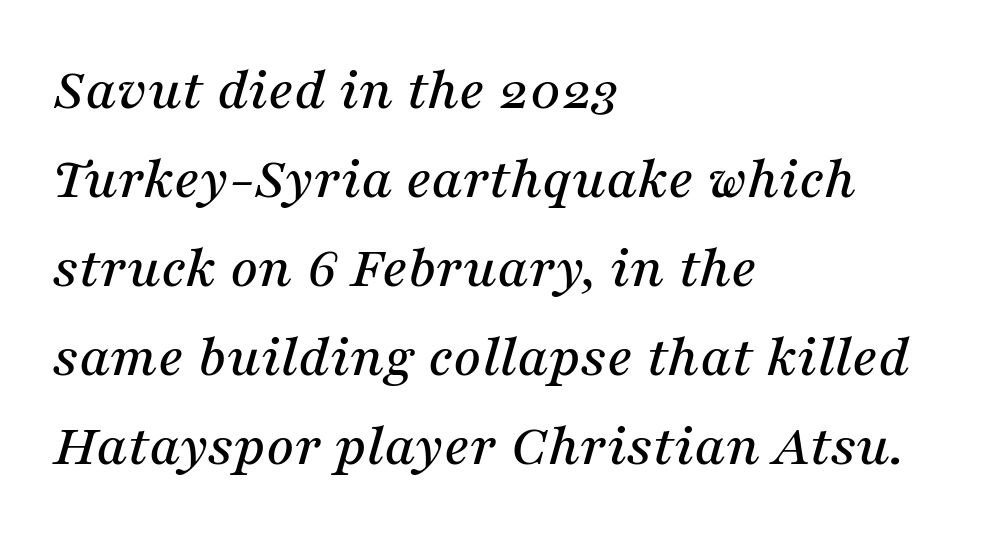
A classic flush-left, rag-right setting is used for this passage. A bare baseline throughout the passage. Unlike a clean sans, this face finishes its strokes with serifs. Compared with ordinary roman type, these characters are visibly tilted. Normally led — the rows are evenly, conventionally spaced. Spacing verdict: proportional, widths tailored to each character.
